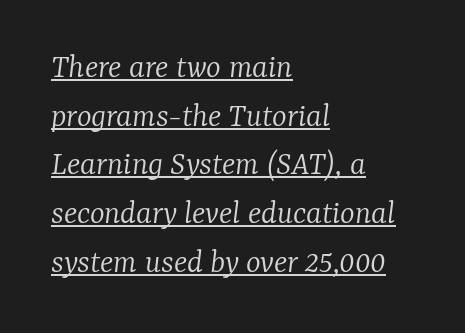
{"serif": "yes", "italic": "yes", "lean": "right", "slant_degrees": 7, "bold": "no", "weight": "light", "width": "normal", "stroke_contrast": "low", "x_height": "medium", "monospaced": "no", "underline": "yes", "align": "left", "line_spacing": "normal", "line_spacing_ratio": 1.39, "letter_spacing": "normal", "letter_spacing_em": 0.0, "glyph_px": 35}
